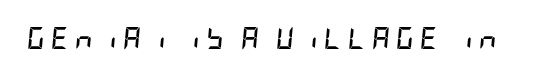
Q: Is the text bold? A: Yes.
Q: Is the text italic (slanted)? A: Yes, it leans right by about 5 degrees.
Q: Is the text underlined? A: No.
Q: Is the spacing between letters normal or unusually wide? A: Unusually wide.
